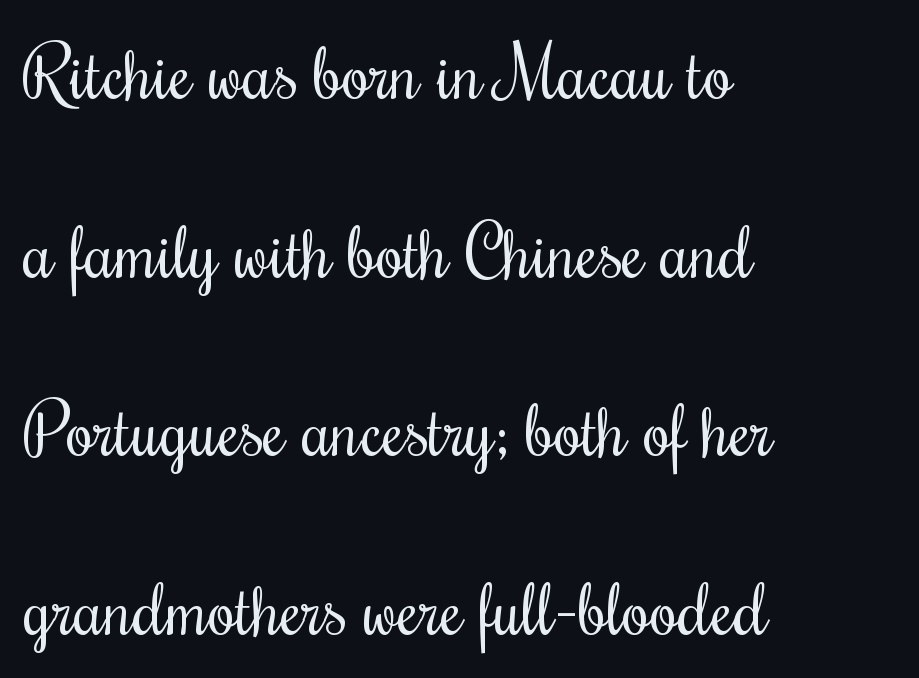
Words appear dense and cohesive because spacing is normal. Whoever set this chose breathing room over compactness in the vertical rhythm. Do the characters align in a grid? No, the font is proportional. Stroke terminals: seriffed.
